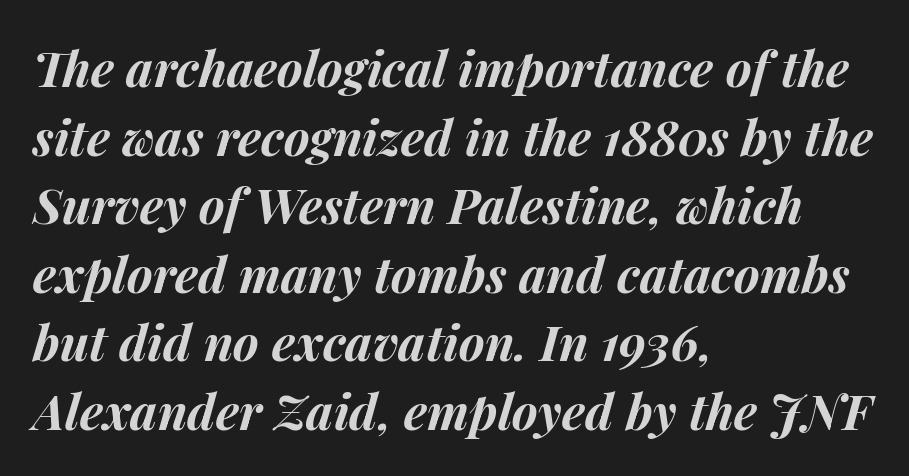
{"italic": "yes", "lean": "right", "slant_degrees": 14, "bold": "yes", "weight": "bold", "width": "normal", "stroke_contrast": "medium", "x_height": "medium", "monospaced": "no", "underline": "no", "align": "left", "line_spacing": "normal", "line_spacing_ratio": 1.4, "letter_spacing": "normal", "letter_spacing_em": 0.0, "glyph_px": 49}
